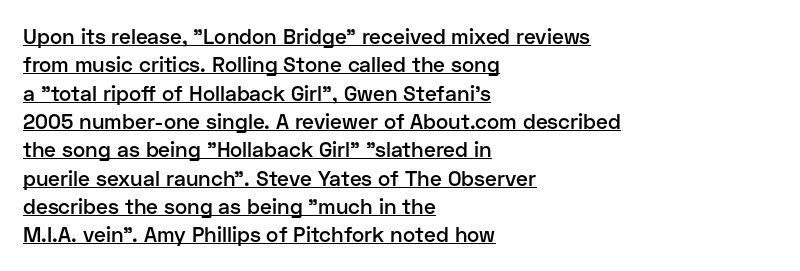
This rendering leaves character spacing at its baseline value. The letters are semibold — heavier than regular but short of a full bold. Check the space under the baseline: a stroke is drawn there. This sample keeps an unexceptional amount of space between lines. Tall strokes in this sample are plumb rather than angled.
